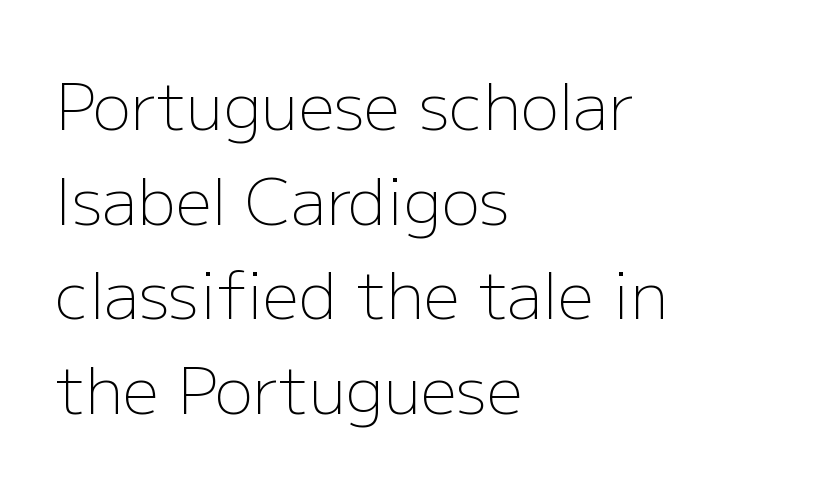
Q: Is the text bold? A: No.
Q: Is the text italic (slanted)? A: No, it is upright.
Q: Is the typeface a serif or a sans-serif typeface? A: Sans-serif.
Q: Is the text underlined? A: No.
Q: How is the paragraph aligned? A: Left-aligned.
Q: Is the spacing between letters normal or unusually wide? A: Normal.
Q: Is the spacing between lines tight, normal or loose? A: Normal.
Q: Width (condensed, normal, or wide)? A: Normal.
Q: Stroke contrast? A: Low.
Q: x-height? A: Medium.
Q: Monospaced? A: No.
